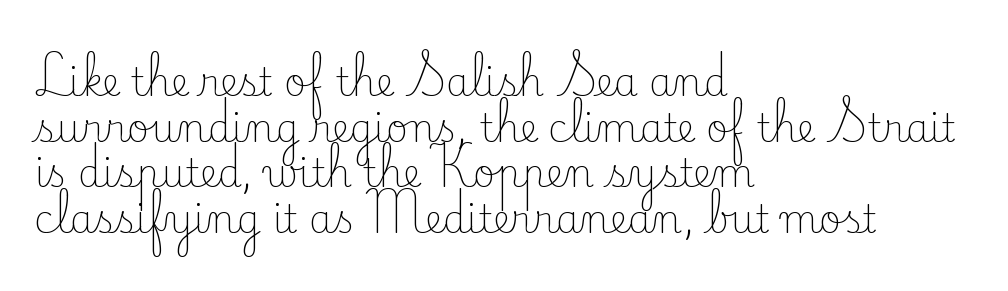
The image shows 38 px light serif type, upright; set left-aligned, line spacing 1.2x, normal letter spacing, not underlined; low stroke contrast and a small x-height.
